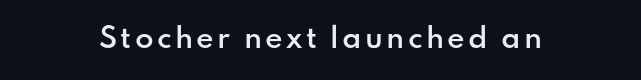
{"italic": "no", "bold": "semi", "underline": "no", "align": "center", "glyph_px": 27}
